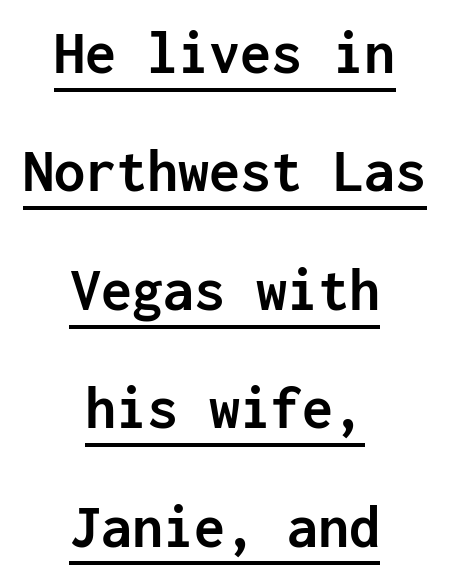
{"serif": "no", "italic": "no", "bold": "yes", "weight": "semibold", "width": "normal", "stroke_contrast": "low", "x_height": "medium", "monospaced": "yes", "underline": "yes", "align": "center", "line_spacing": "loose", "line_spacing_ratio": 1.91, "letter_spacing": "normal", "letter_spacing_em": 0.0, "glyph_px": 62}
